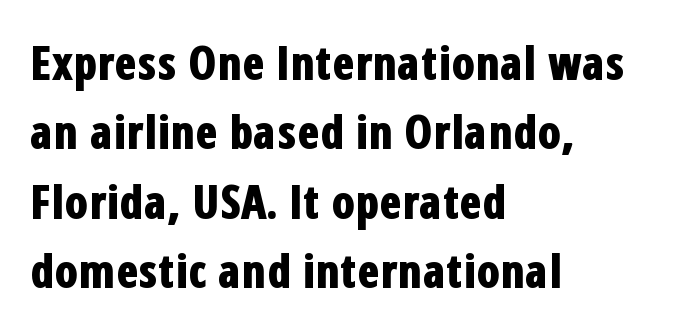
The image shows 46 px bold, condensed sans-serif type, upright; set left-aligned, normal line spacing (1.51x), normal letter spacing, not underlined; low stroke contrast and a medium x-height.
